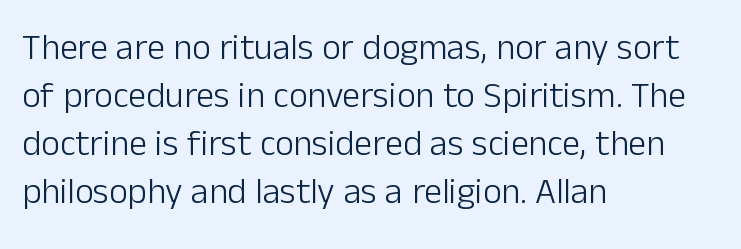
{"serif": "no", "italic": "no", "bold": "no", "weight": "light", "width": "normal", "stroke_contrast": "low", "x_height": "medium", "monospaced": "no", "underline": "no", "align": "left", "line_spacing": "normal", "line_spacing_ratio": 1.33, "letter_spacing": "normal", "letter_spacing_em": 0.0, "glyph_px": 36}
